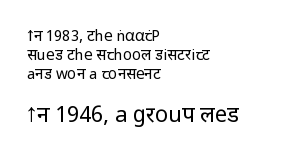
{"italic": "no", "bold": "no", "underline": "no", "align": "left", "line_spacing": "normal", "line_spacing_ratio": 1.28, "letter_spacing": "normal", "letter_spacing_em": 0.0, "larger_block": "second", "size_ratio": 1.47, "glyph_px": 22}
